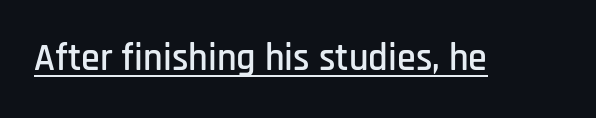
{"serif": "no", "italic": "no", "width": "condensed", "stroke_contrast": "low", "x_height": "large", "monospaced": "no", "underline": "yes", "letter_spacing": "normal", "letter_spacing_em": 0.0, "glyph_px": 38}
